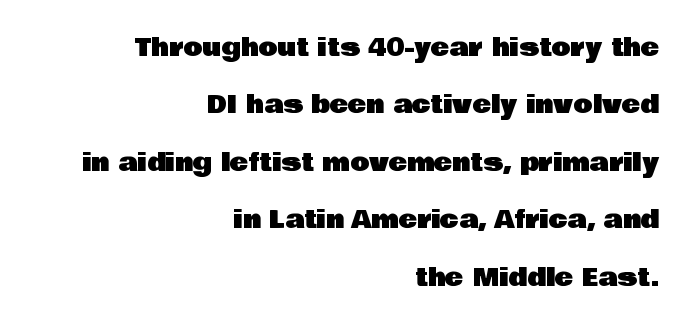
Q: Is the text italic (slanted)? A: No, it is upright.
Q: Is the text underlined? A: No.
Q: How is the paragraph aligned? A: Right-aligned.
Q: Is the spacing between letters normal or unusually wide? A: Normal.
Q: Is the spacing between lines tight, normal or loose? A: Loose.
